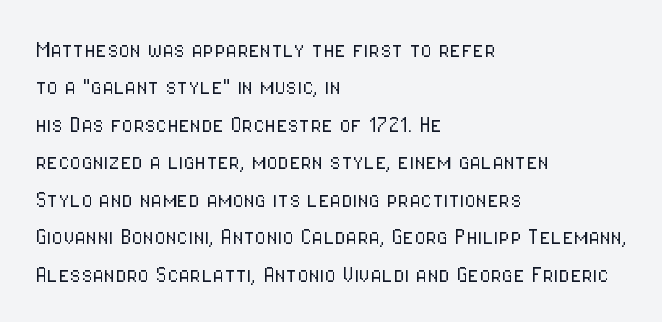
{"italic": "no", "bold": "no", "underline": "no", "align": "left", "line_spacing": "normal", "line_spacing_ratio": 1.44, "letter_spacing": "normal", "letter_spacing_em": 0.0, "glyph_px": 26}
